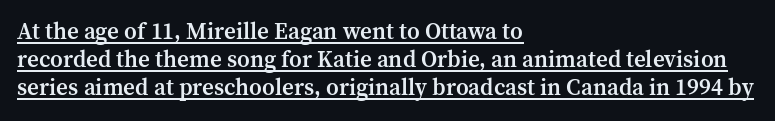
Compared with a centered layout, this one pins lines to the left instead. Nothing unusual about the tracking: characters are spaced as the font intends. The face used here is a semibold: visibly heavier than regular, lighter than bold. Posture: vertical. This rendering features underlined lettering.
